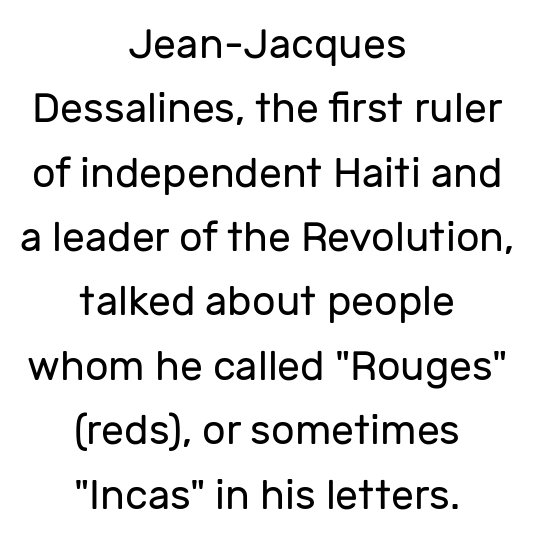
{"serif": "no", "italic": "no", "bold": "no", "weight": "regular", "width": "normal", "stroke_contrast": "low", "x_height": "medium", "monospaced": "no", "underline": "no", "align": "center", "line_spacing": "normal", "line_spacing_ratio": 1.57, "letter_spacing": "normal", "letter_spacing_em": 0.0, "glyph_px": 41}
